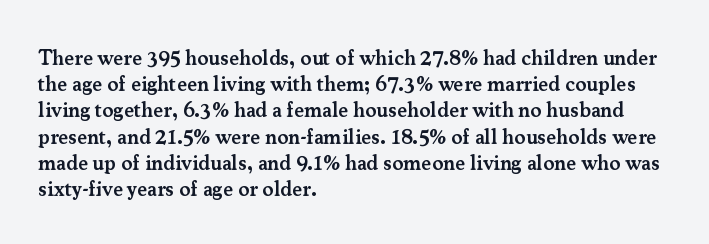
{"italic": "no", "bold": "semi", "underline": "no", "align": "left", "line_spacing": "normal", "line_spacing_ratio": 1.25, "letter_spacing": "normal", "letter_spacing_em": 0.0, "glyph_px": 21}
